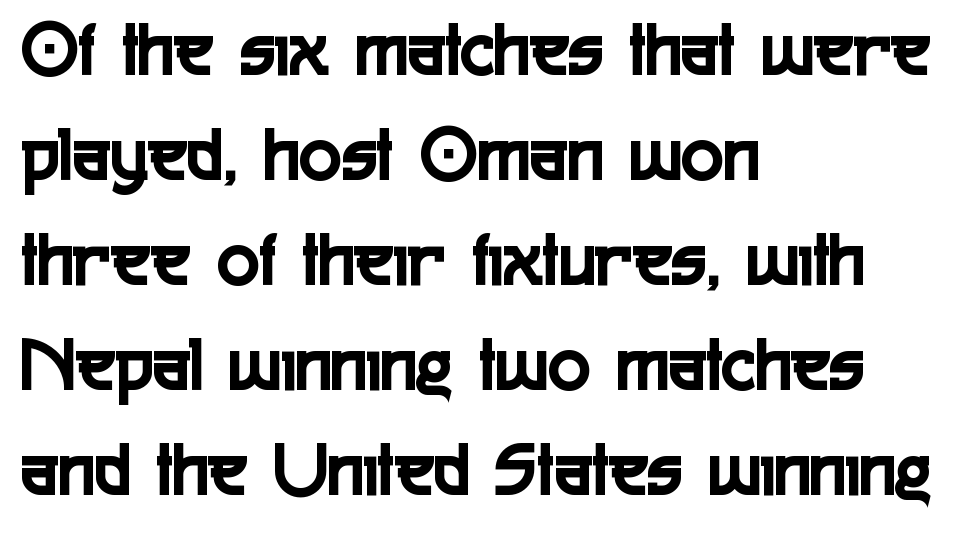
The image shows 79 px condensed sans-serif type, upright; set left-aligned, normal line spacing (1.33x), normal letter spacing, not underlined; a medium x-height.
